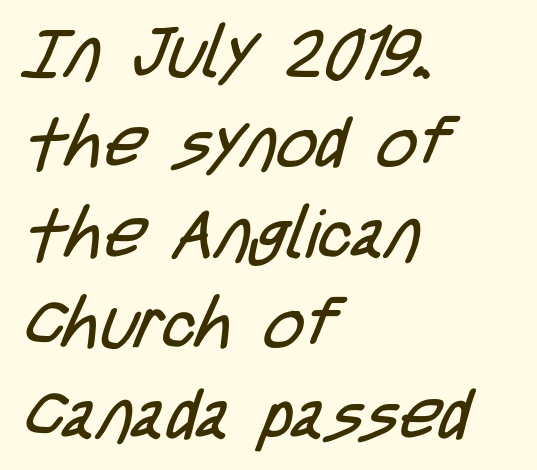
Q: Is the text bold? A: No.
Q: Is the typeface a serif or a sans-serif typeface? A: Sans-serif.
Q: Is the text underlined? A: No.
Q: How is the paragraph aligned? A: Left-aligned.
Q: Is the spacing between letters normal or unusually wide? A: Normal.
Q: Is the spacing between lines tight, normal or loose? A: Normal.
Q: Width (condensed, normal, or wide)? A: Condensed.
Q: Stroke contrast? A: Low.
Q: x-height? A: Large.
Q: Monospaced? A: No.
